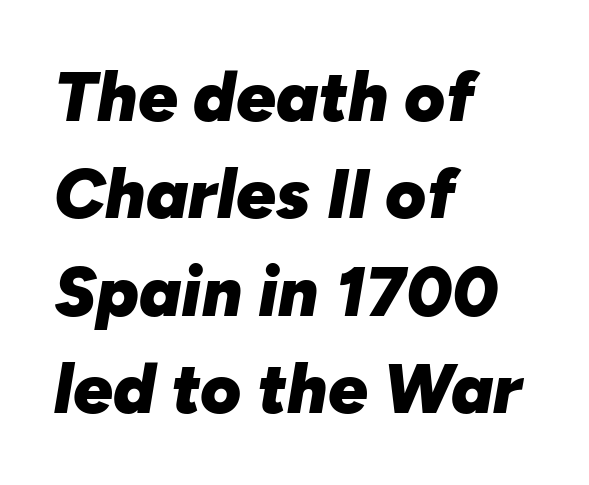
Caption: standard tracking, unaltered. The rendering uses a moderate line-height, typical for paragraphs. Anything drawn beneath the words? Only blank space. Summary of weight: heavy, a full bold.
